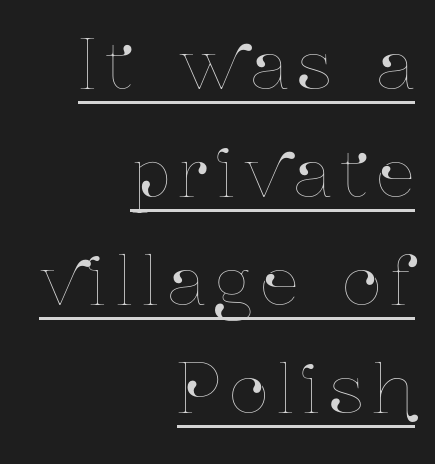
{"italic": "no", "width": "condensed", "stroke_contrast": "low", "x_height": "medium", "monospaced": "no", "underline": "yes", "align": "right", "line_spacing": "normal", "line_spacing_ratio": 1.61, "glyph_px": 67}
